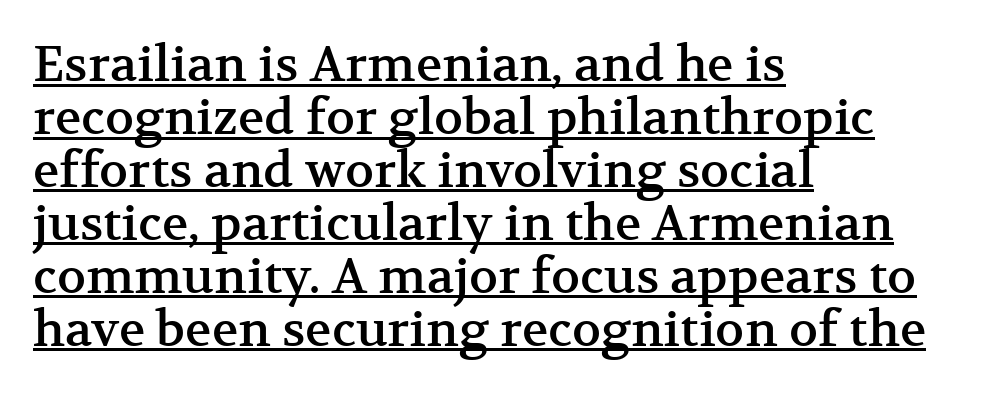
The image shows 49 px serif type, upright; set left-aligned, tight line spacing (1.08x), normal letter spacing, underlined; medium stroke contrast and a medium x-height.
